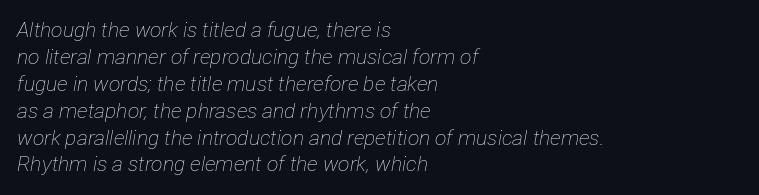
Q: Is the text bold? A: No.
Q: Is the text italic (slanted)? A: Yes, it leans right by about 12 degrees.
Q: Is the text underlined? A: No.
Q: How is the paragraph aligned? A: Left-aligned.
Q: Is the spacing between letters normal or unusually wide? A: Normal.
Q: Is the spacing between lines tight, normal or loose? A: Normal.
